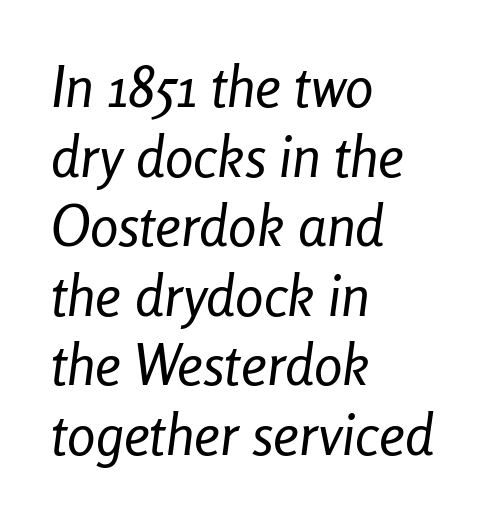
The image shows 57 px regular-weight, condensed type, italic (leaning right); set left-aligned, line spacing 1.22x, normal letter spacing, not underlined; low stroke contrast and a medium x-height.
